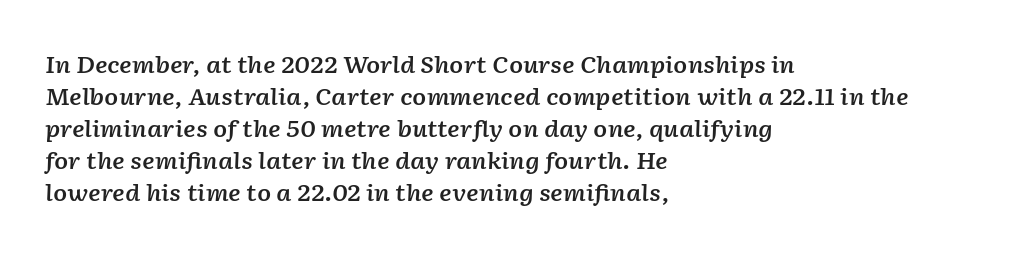
Typeset ragged right — the left edge is the straight one. Letter spacing: default. Students, this is semibold: more ink than regular, less than bold. The space directly below the letters is spotless. Rendered with sloped, italic letterforms.
